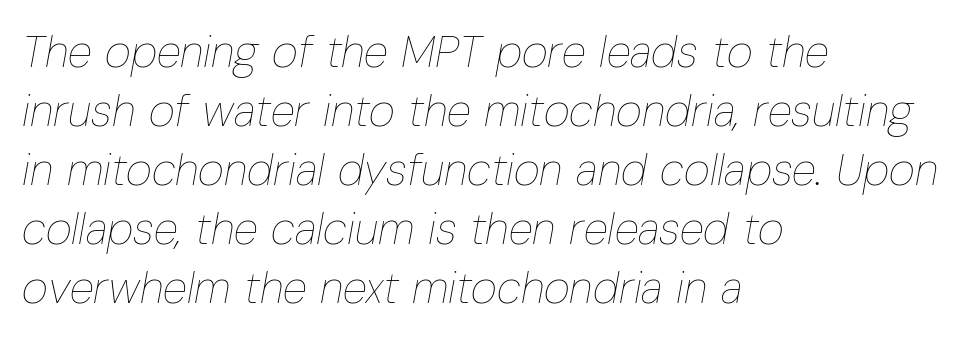
A bare baseline throughout the passage. Short note: letters normally spaced. The line-height multiplier appears to be the usual default. The rendering uses natural spacing where letterforms have individual widths. A typesetter would mark this as italic. Which margin do the lines hug? The left one — the right edge is uneven.
